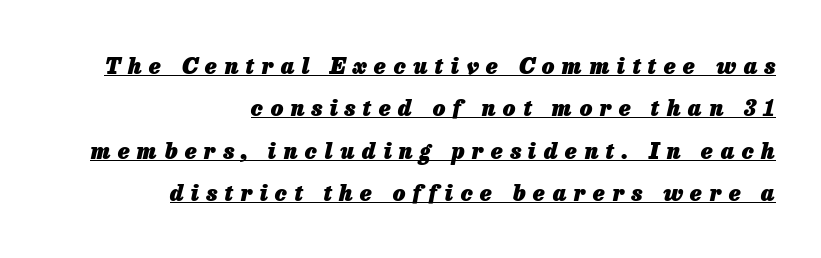
Compared with typical paragraphs, the rows here are farther apart. Caption: multi-line text, flush right, ragged left. You could only call the tracking loose — the letters float apart. You'd pick this weight for a headline — it's a proper bold. Students, observe the line beneath the letters — that is underlining.
